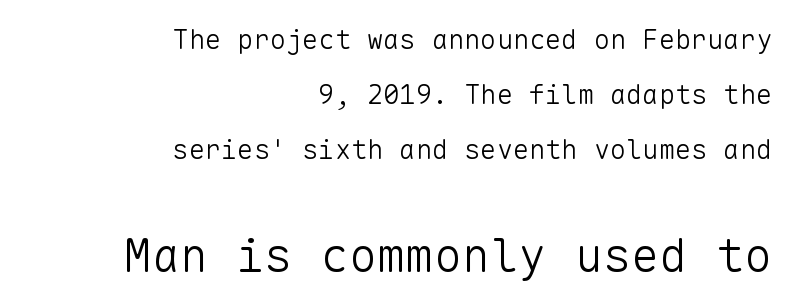
{"serif": "no", "italic": "no", "bold": "no", "weight": "light", "width": "normal", "stroke_contrast": "low", "x_height": "medium", "monospaced": "yes", "underline": "no", "align": "right", "line_spacing": "loose", "line_spacing_ratio": 2.04, "letter_spacing": "normal", "letter_spacing_em": 0.0, "larger_block": "second", "size_ratio": 1.74, "glyph_px": 47}
